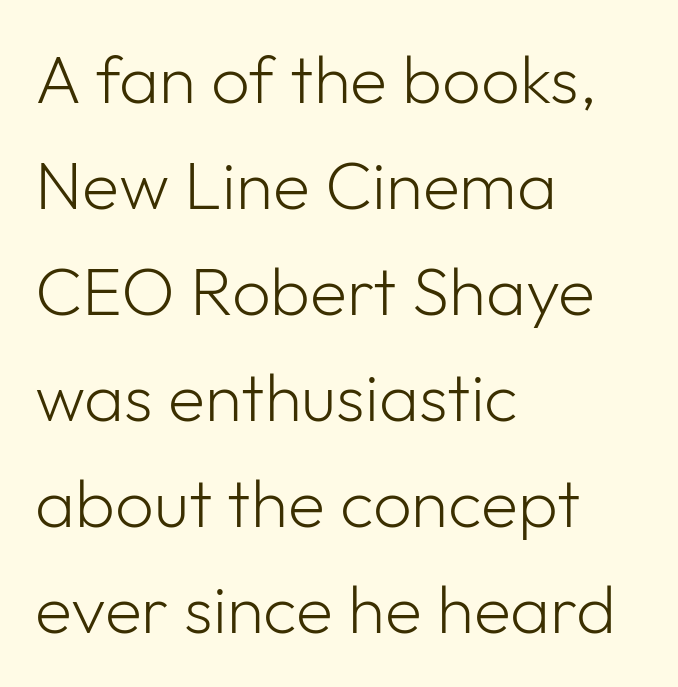
Clear beneath every line of the passage. Does extra space separate the letters? No, they use regular spacing. Do the characters align in a grid? No, the font is proportional. Weight class: somewhere from thin through regular. Characters remain perfectly vertical along every line.
